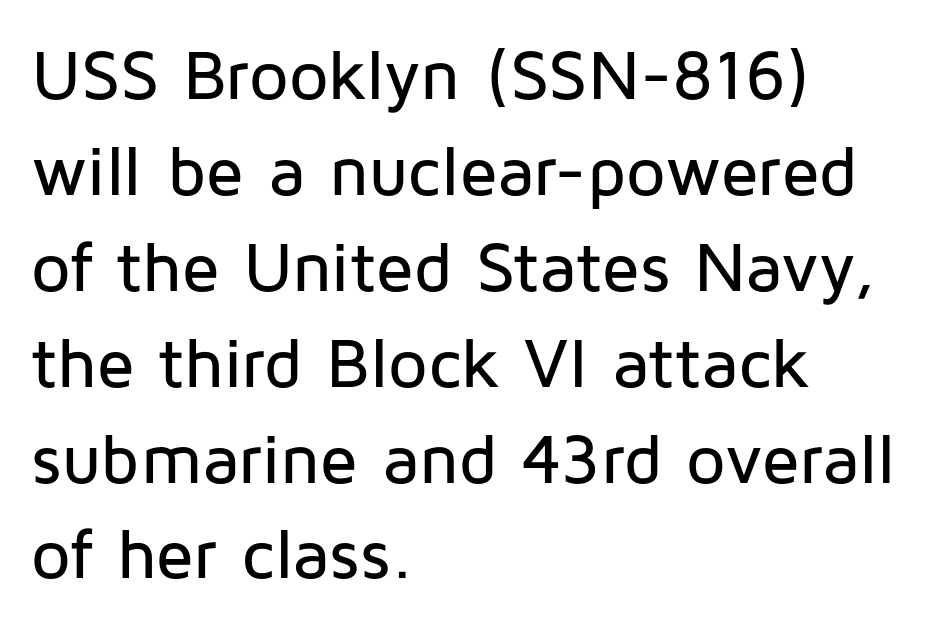
The image shows 70 px sans-serif type, upright; set left-aligned, normal line spacing (1.37x), normal letter spacing, not underlined; low stroke contrast and a medium x-height.
